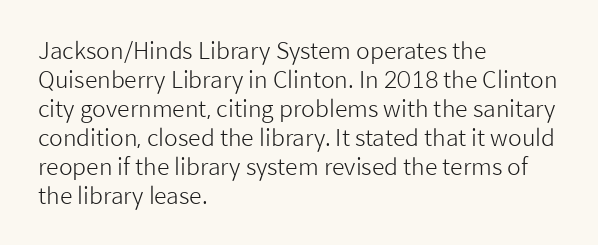
{"italic": "no", "bold": "no", "underline": "no", "align": "left", "line_spacing": "normal", "line_spacing_ratio": 1.26, "letter_spacing": "normal", "letter_spacing_em": 0.0, "glyph_px": 23}
